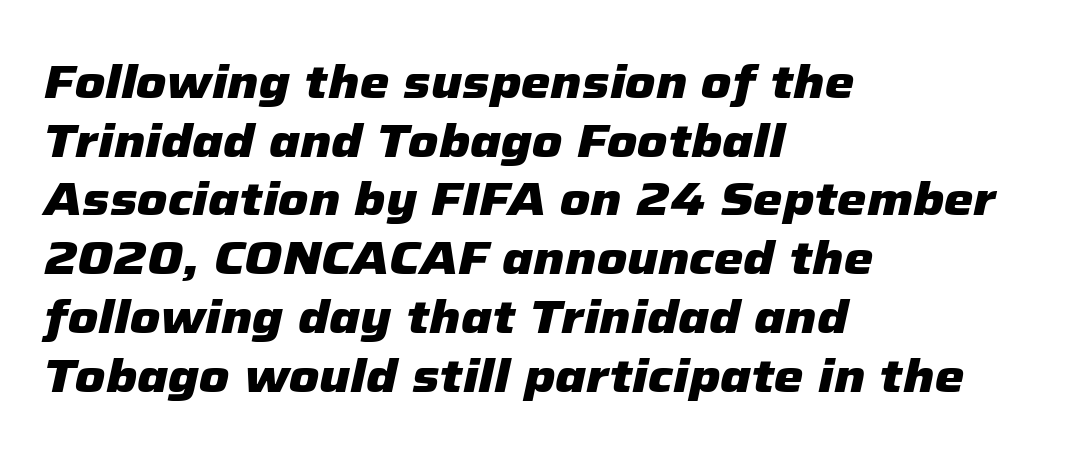
The image shows 47 px heavy type, italic (leaning right); set left-aligned, normal line spacing (1.25x), normal letter spacing, not underlined; low stroke contrast and a medium x-height.
